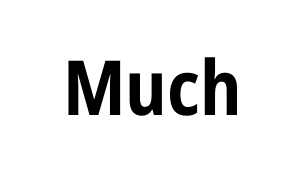
You can tell from the bare stems that sans-serif type was used. If you drew a line through each stem, it would be perfectly vertical. What stands out about the letter spacing? Nothing — it is the standard amount. Thick stems and heavy bowls — unmistakably bold.
